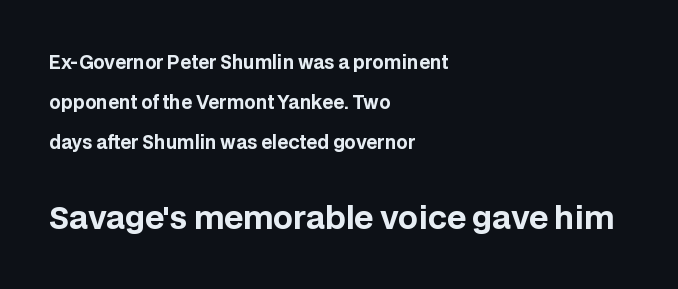
A typesetter would call this zero additional tracking. These words are printed bold, with thick strokes throughout. These lines are composed in type without serifs. The passage shown is typed in a proportional face where columns would drift. Note: smaller setting up top, larger setting below.
